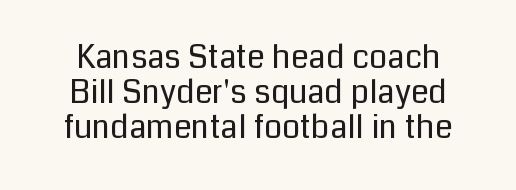
{"serif": "no", "italic": "no", "bold": "no", "weight": "regular", "width": "normal", "stroke_contrast": "low", "x_height": "medium", "monospaced": "no", "underline": "no", "line_spacing": "tight", "line_spacing_ratio": 1.1, "letter_spacing": "normal", "letter_spacing_em": 0.0, "glyph_px": 32}
